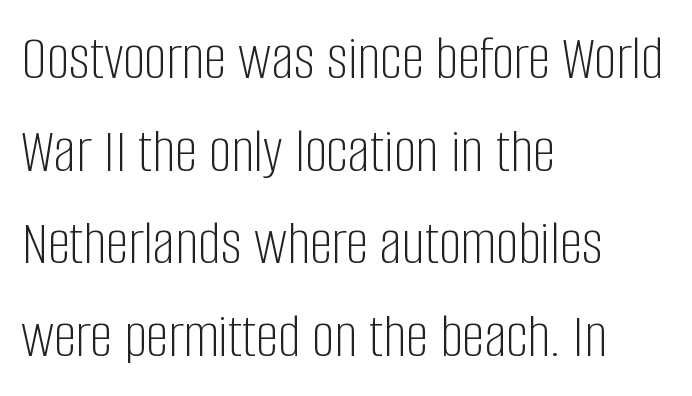
Here the designer chose a conventional face with non-uniform glyph widths. Notice how the passage keeps a crisp vertical edge on the left only. Quick note: interline space is typical. The passage shown is typeset with a sans-serif family.
